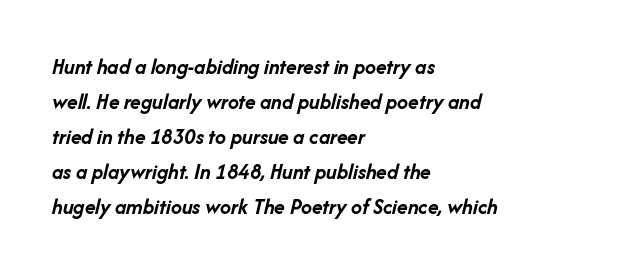
Short note: letters normally spaced. Every letter is thick-stroked: bold, no question. Characters are canted at an angle relative to the baseline's perpendicular. A clean baseline with only descenders dipping below it. Vertically, the passage feels balanced, rows spaced as you'd expect.
